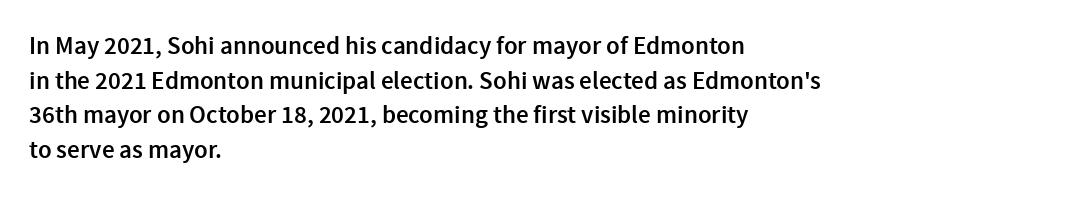
The image shows 25 px text type, upright; set left-aligned, normal line spacing (1.39x), normal letter spacing, not underlined.
